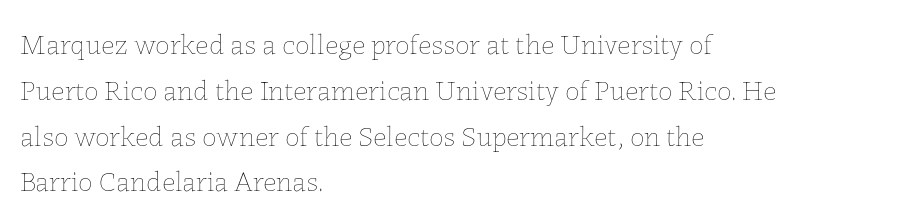
The specimen reads as upright at a glance. Each line starts at the same left margin while the right side varies. This rendering leaves character spacing at its baseline value. Horizontal bands of white between lines are of average thickness. The typeface has the unassuming heft of standard copy or less. Type without underlining.
